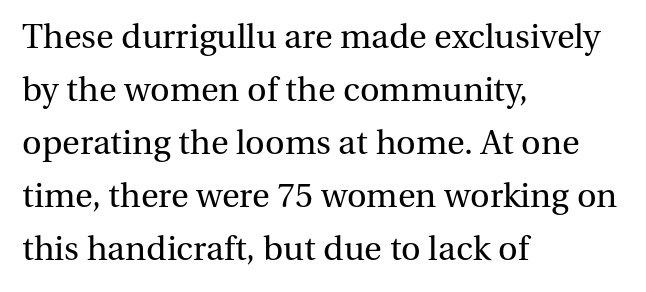
{"serif": "yes", "italic": "no", "bold": "no", "weight": "regular", "width": "normal", "stroke_contrast": "medium", "x_height": "medium", "monospaced": "no", "underline": "no", "align": "left", "line_spacing": "normal", "line_spacing_ratio": 1.56, "letter_spacing": "normal", "letter_spacing_em": 0.0, "glyph_px": 34}
